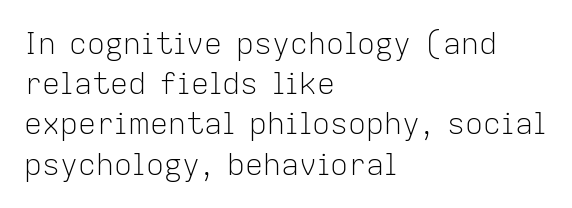
Designer's note — italics off, roman on. Where is the straight margin? On the left. The passage shown is typed in a proportional face where columns would drift. Regular leading. Font category for this specimen: sans-serif. Nothing heavy about these letters — not bold at all.
